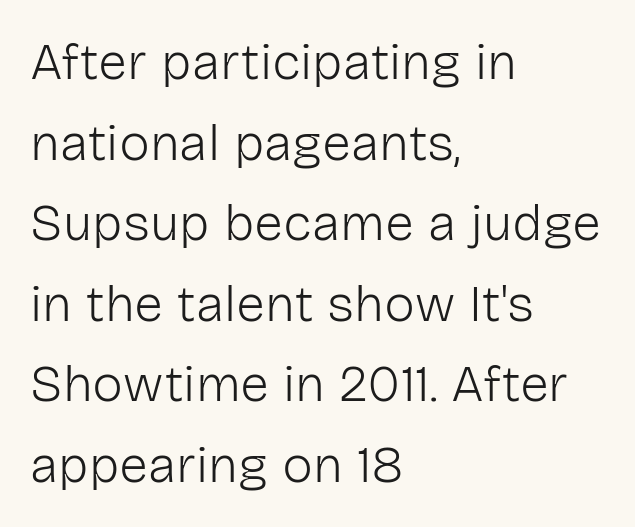
Q: Is the text bold? A: No.
Q: Is the text italic (slanted)? A: No, it is upright.
Q: Is the typeface a serif or a sans-serif typeface? A: Sans-serif.
Q: Is the text underlined? A: No.
Q: How is the paragraph aligned? A: Left-aligned.
Q: Is the spacing between letters normal or unusually wide? A: Normal.
Q: Is the spacing between lines tight, normal or loose? A: Normal.
Q: Width (condensed, normal, or wide)? A: Normal.
Q: Stroke contrast? A: Low.
Q: x-height? A: Medium.
Q: Monospaced? A: No.
